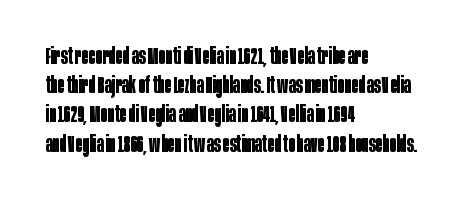
{"italic": "no", "bold": "yes", "underline": "no", "align": "left", "line_spacing": "normal", "line_spacing_ratio": 1.27, "letter_spacing": "normal", "letter_spacing_em": 0.0, "glyph_px": 23}
